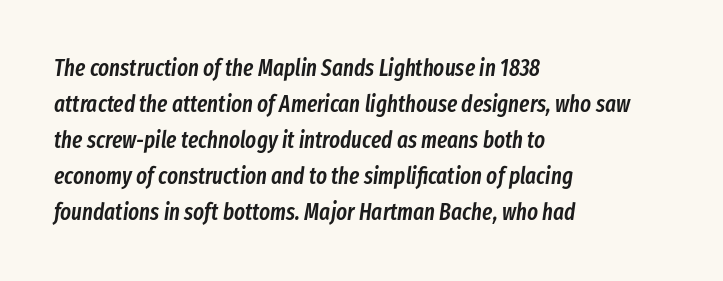
The rendering uses a semibold face; strokes are thickened but not to full bold. This sample uses plain, unmodified letter spacing. Horizontally, the lines are justified to the leading edge only. The text carries the slant typical of an italic or oblique font.
